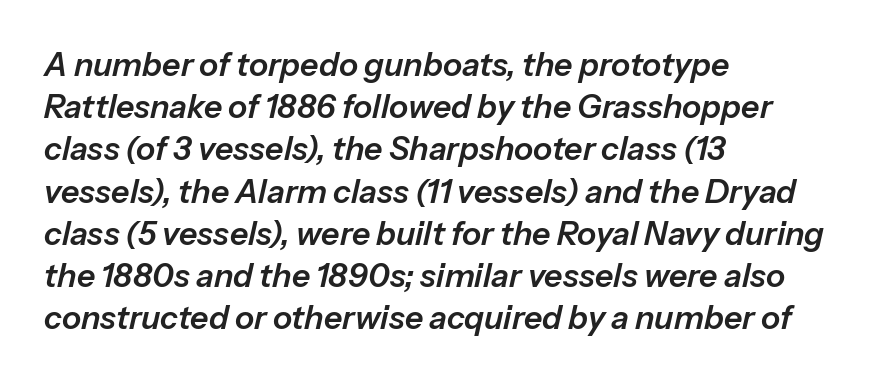
Q: Is the text italic (slanted)? A: Yes, it leans right by about 13 degrees.
Q: Is the text underlined? A: No.
Q: How is the paragraph aligned? A: Left-aligned.
Q: Is the spacing between letters normal or unusually wide? A: Normal.
Q: Is the spacing between lines tight, normal or loose? A: Normal.
Q: Width (condensed, normal, or wide)? A: Normal.
Q: Stroke contrast? A: Low.
Q: x-height? A: Medium.
Q: Monospaced? A: No.
